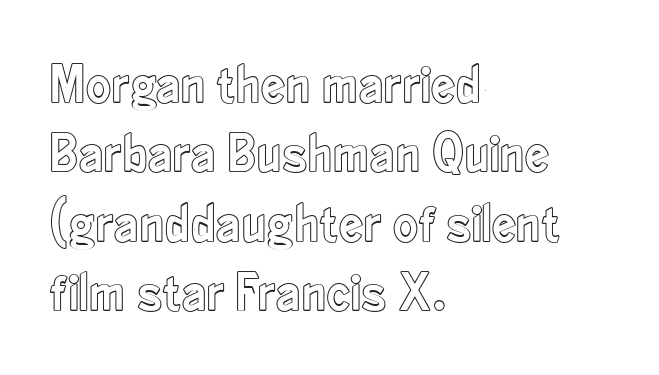
The image shows 55 px condensed type, upright; set left-aligned, normal line spacing (1.26x), normal letter spacing, not underlined; a small x-height.
